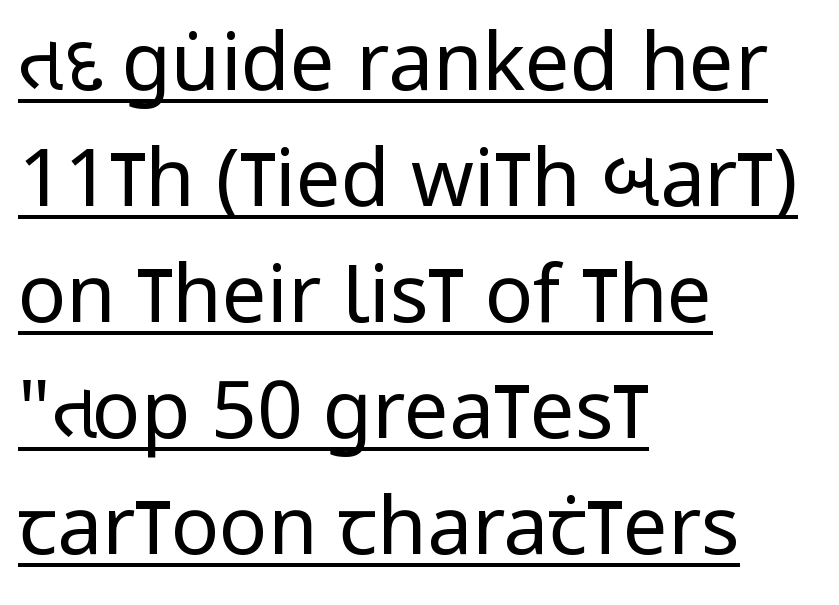
This rendering employs a face without finishing strokes, i.e., a sans-serif. You could call the tracking neutral — neither tight nor loose. What's the leading like? Ordinary, nothing unusual. Counters stay open thanks to moderate or lighter strokes. Does the copy run flush right? No — it runs flush left. A continuous stroke trails under the words, as in a hyperlink.
